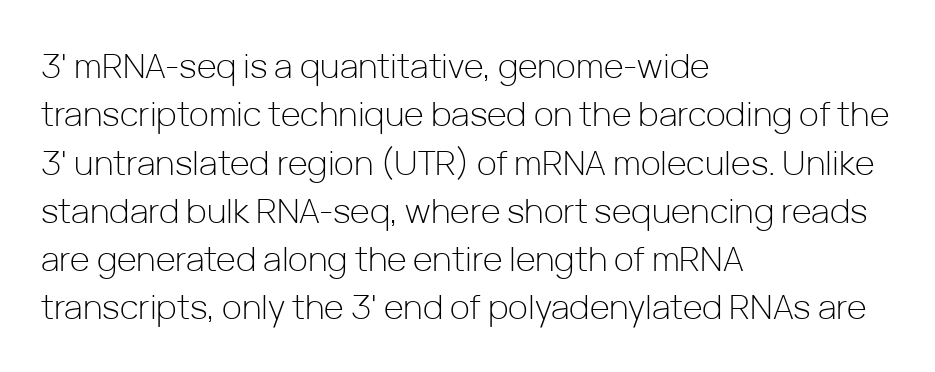
Q: Is the text bold? A: No.
Q: Is the text italic (slanted)? A: No, it is upright.
Q: Is the typeface a serif or a sans-serif typeface? A: Sans-serif.
Q: Is the text underlined? A: No.
Q: How is the paragraph aligned? A: Left-aligned.
Q: Is the spacing between letters normal or unusually wide? A: Normal.
Q: Is the spacing between lines tight, normal or loose? A: Normal.
Q: Width (condensed, normal, or wide)? A: Normal.
Q: Stroke contrast? A: Low.
Q: x-height? A: Medium.
Q: Monospaced? A: No.
